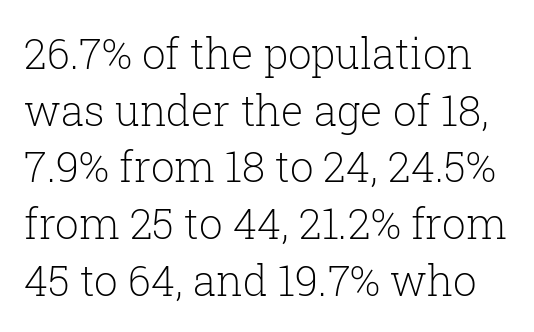
Q: Is the text bold? A: No.
Q: Is the text italic (slanted)? A: No, it is upright.
Q: Is the typeface a serif or a sans-serif typeface? A: Serif.
Q: Is the text underlined? A: No.
Q: Is the spacing between letters normal or unusually wide? A: Normal.
Q: Is the spacing between lines tight, normal or loose? A: Normal.
Q: Width (condensed, normal, or wide)? A: Normal.
Q: Stroke contrast? A: Low.
Q: x-height? A: Medium.
Q: Monospaced? A: No.
